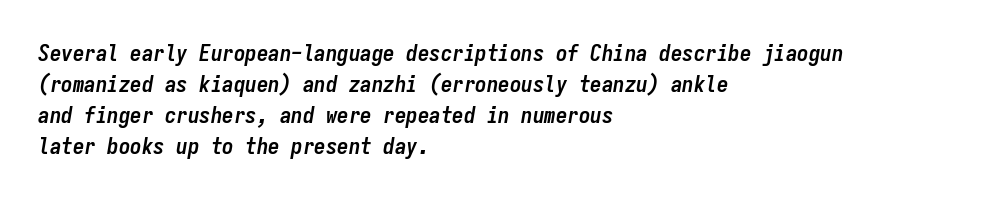
{"italic": "yes", "lean": "right", "slant_degrees": 9, "bold": "yes", "underline": "no", "align": "left", "line_spacing": "normal", "line_spacing_ratio": 1.35, "letter_spacing": "normal", "letter_spacing_em": 0.0, "glyph_px": 23}
